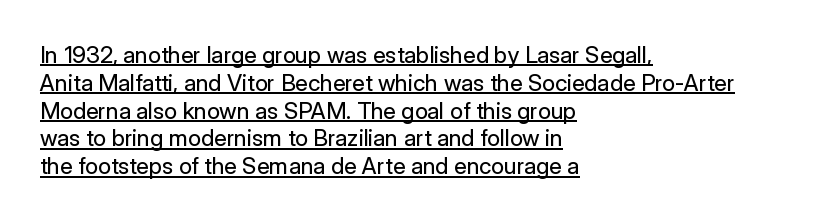
{"italic": "no", "bold": "no", "underline": "yes", "align": "left", "line_spacing_ratio": 1.21, "letter_spacing": "normal", "letter_spacing_em": 0.0, "glyph_px": 23}
